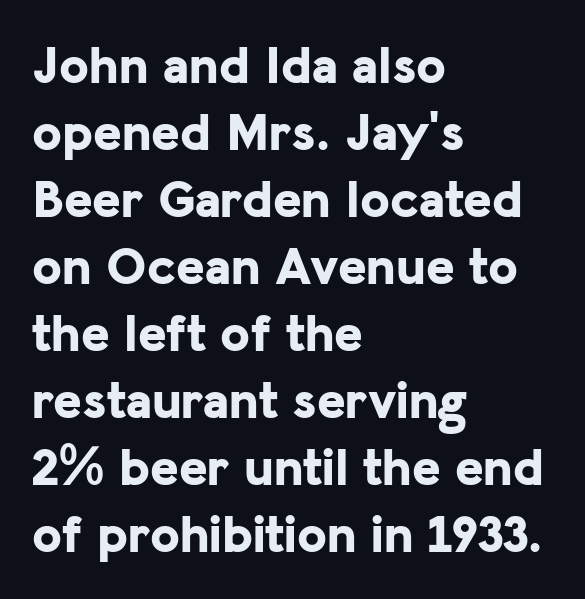
Q: Is the text bold? A: Yes.
Q: Is the text italic (slanted)? A: No, it is upright.
Q: Is the typeface a serif or a sans-serif typeface? A: Sans-serif.
Q: Is the text underlined? A: No.
Q: How is the paragraph aligned? A: Left-aligned.
Q: Is the spacing between letters normal or unusually wide? A: Normal.
Q: Width (condensed, normal, or wide)? A: Normal.
Q: Stroke contrast? A: Low.
Q: x-height? A: Medium.
Q: Monospaced? A: No.
